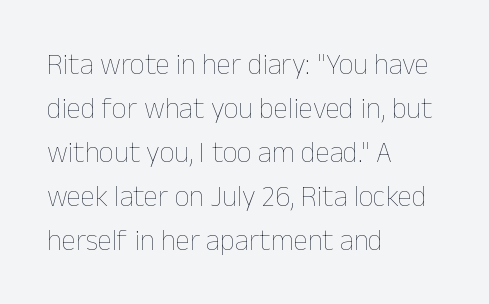
The rendering uses a moderate line-height, typical for paragraphs. In terms of letterspacing, this is plain default setting. Nothing heavy about these letters — not bold at all. Casual observation: everything's shoved over to the left. The specimen omits any rule beneath the text block's lines. The axis of the letterforms is exactly vertical.
